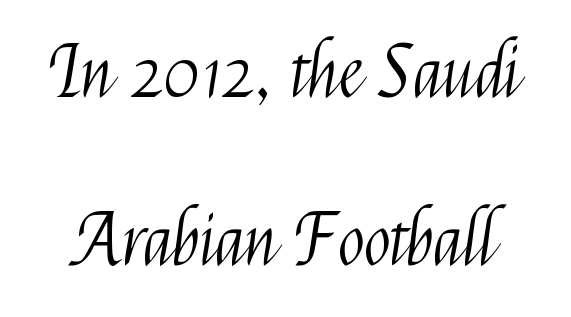
Q: Is the text bold? A: No.
Q: Is the text italic (slanted)? A: Yes.
Q: Is the typeface a serif or a sans-serif typeface? A: Sans-serif.
Q: Is the text underlined? A: No.
Q: Is the spacing between letters normal or unusually wide? A: Normal.
Q: Is the spacing between lines tight, normal or loose? A: Loose.
Q: Width (condensed, normal, or wide)? A: Condensed.
Q: Stroke contrast? A: Medium.
Q: x-height? A: Medium.
Q: Monospaced? A: No.
